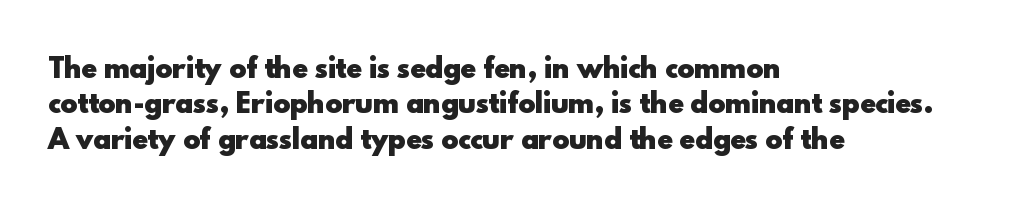
The image shows 26 px bold type, upright; set left-aligned, normal line spacing (1.36x), normal letter spacing, not underlined.
